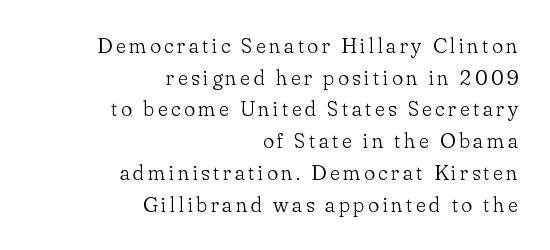
The image shows 21 px text type, upright; set right-aligned, normal line spacing (1.51x), not underlined.
